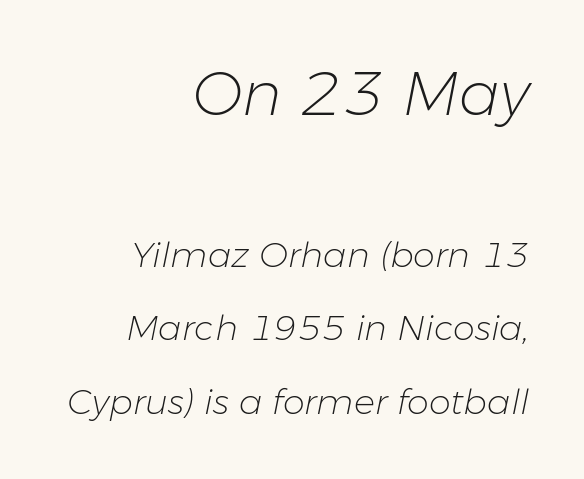
The image shows 61 px light type, italic (leaning right); set right-aligned, loose line spacing (2.11x), normal letter spacing, not underlined; the first (top) block is 1.74x larger; low stroke contrast and a medium x-height.
